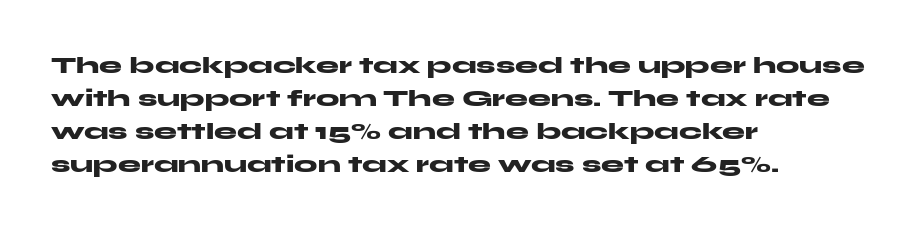
The image shows 23 px bold type, upright; set left-aligned, normal line spacing (1.44x), normal letter spacing, not underlined.
